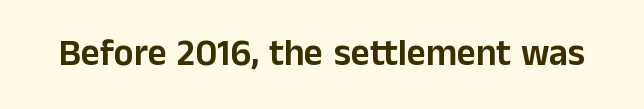
Q: Is the text italic (slanted)? A: No, it is upright.
Q: Is the typeface a serif or a sans-serif typeface? A: Sans-serif.
Q: Is the text underlined? A: No.
Q: Is the spacing between letters normal or unusually wide? A: Normal.
Q: Width (condensed, normal, or wide)? A: Normal.
Q: Stroke contrast? A: Low.
Q: x-height? A: Medium.
Q: Monospaced? A: No.
